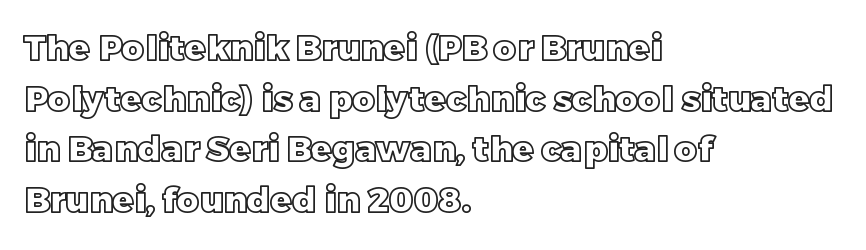
The image shows 35 px text type, upright; set left-aligned, normal line spacing (1.45x), normal letter spacing, not underlined; a large x-height.
